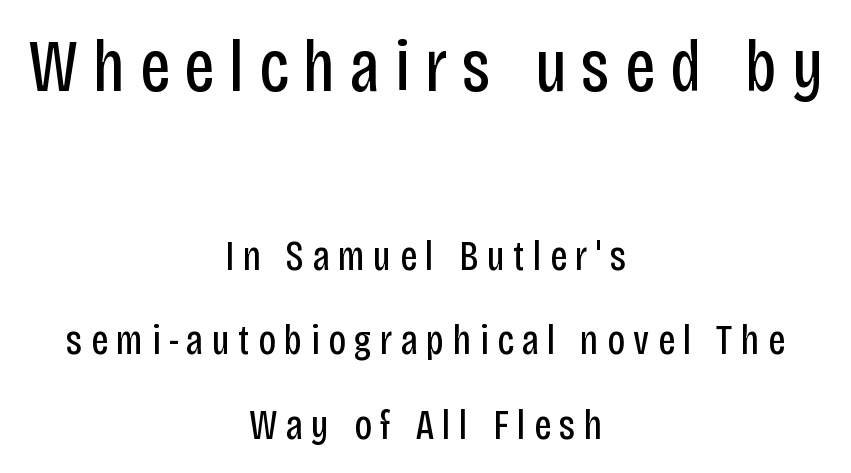
Q: Is the text bold? A: No.
Q: Is the text italic (slanted)? A: No, it is upright.
Q: Is the typeface a serif or a sans-serif typeface? A: Sans-serif.
Q: Is the text underlined? A: No.
Q: How is the paragraph aligned? A: Centered.
Q: Is the spacing between letters normal or unusually wide? A: Unusually wide.
Q: Is the spacing between lines tight, normal or loose? A: Loose.
Q: Which block of text is set in a larger size, the first (top) or the second (bottom)? A: The first (top) one.
Q: Width (condensed, normal, or wide)? A: Condensed.
Q: Stroke contrast? A: Low.
Q: x-height? A: Large.
Q: Monospaced? A: No.
